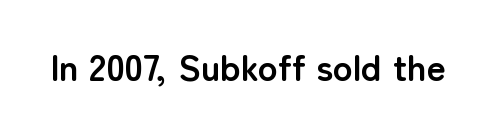
The image shows 37 px semibold sans-serif type, upright; set normal letter spacing, not underlined; low stroke contrast and a medium x-height.
